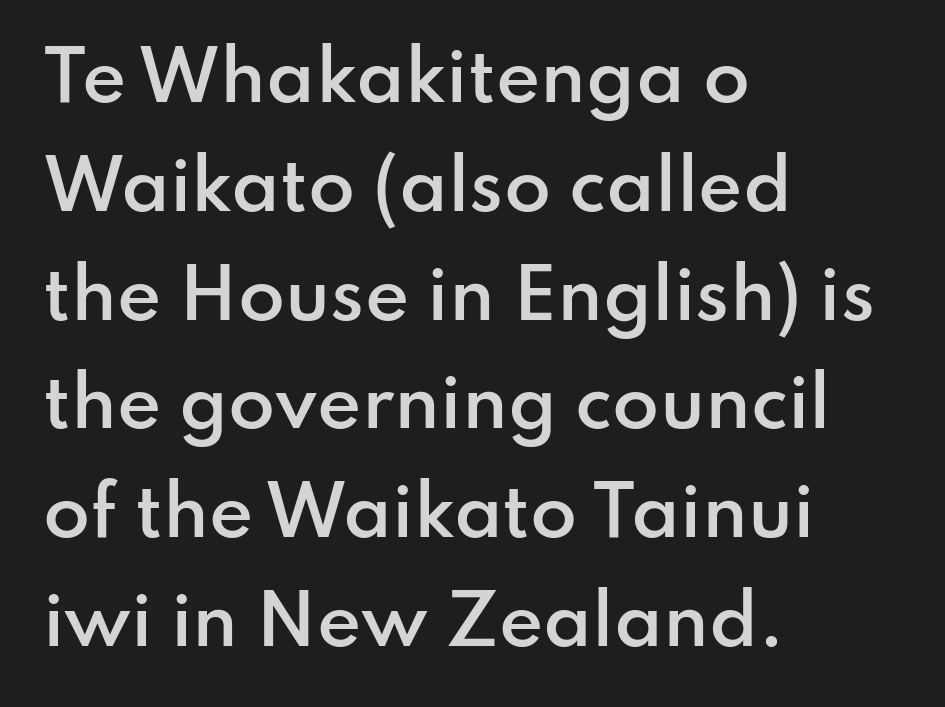
Q: Is the text bold? A: Semi-bold.
Q: Is the text italic (slanted)? A: No, it is upright.
Q: Is the typeface a serif or a sans-serif typeface? A: Sans-serif.
Q: Is the text underlined? A: No.
Q: How is the paragraph aligned? A: Left-aligned.
Q: Is the spacing between letters normal or unusually wide? A: Normal.
Q: Is the spacing between lines tight, normal or loose? A: Normal.
Q: Width (condensed, normal, or wide)? A: Normal.
Q: Stroke contrast? A: Low.
Q: x-height? A: Small.
Q: Monospaced? A: No.
